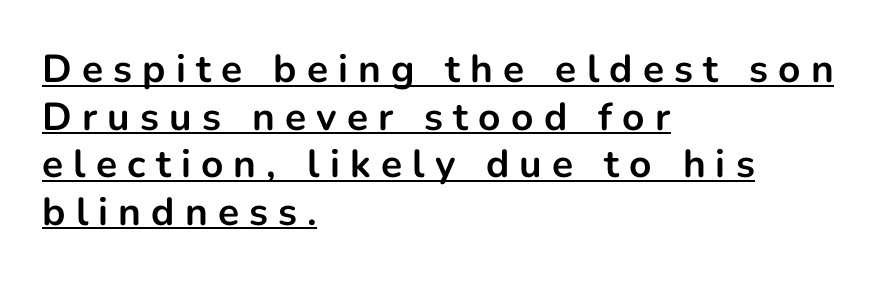
Grotesque or geometric, the face here clearly has no serifs. The type is letterspaced generously, with wide tracking. Reading down the block, your eye returns to a fixed left position each line. Italic? Not at all — the glyphs are vertical. A full-strength bold gives these letters their thick strokes. Each line of the rendering has a horizontal stroke beneath the glyphs.
